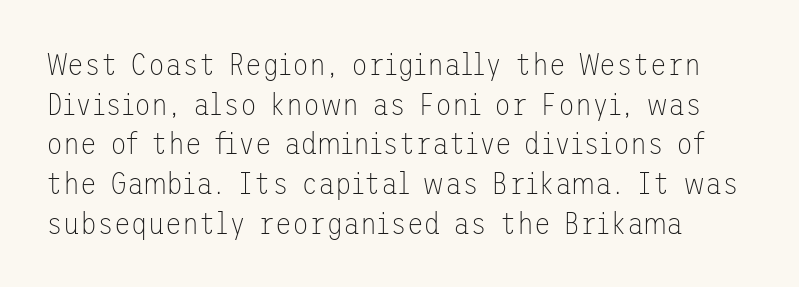
{"serif": "no", "italic": "no", "bold": "no", "weight": "thin", "width": "normal", "stroke_contrast": "low", "x_height": "medium", "underline": "no", "line_spacing": "normal", "line_spacing_ratio": 1.28, "letter_spacing": "normal", "letter_spacing_em": 0.0, "glyph_px": 31}
